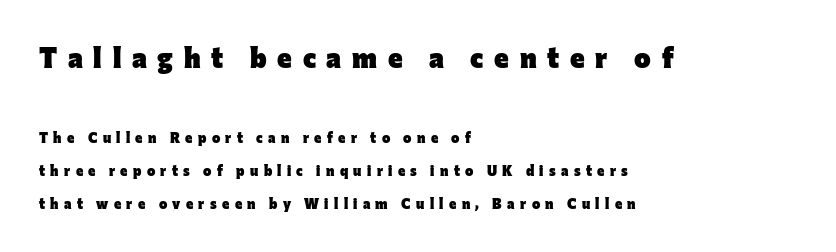
{"serif": "no", "italic": "no", "bold": "yes", "weight": "heavy", "width": "normal", "stroke_contrast": "low", "x_height": "medium", "monospaced": "no", "underline": "no", "align": "left", "line_spacing": "loose", "line_spacing_ratio": 2.37, "letter_spacing": "wide", "letter_spacing_em": 0.38, "larger_block": "first", "size_ratio": 2.0, "glyph_px": 28}
